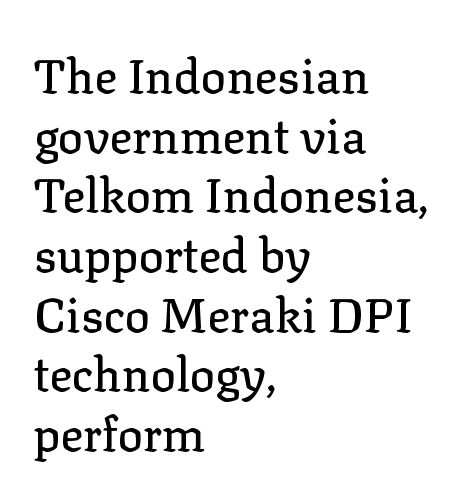
{"serif": "yes", "italic": "no", "width": "normal", "stroke_contrast": "low", "x_height": "medium", "monospaced": "no", "underline": "no", "align": "left", "line_spacing": "normal", "line_spacing_ratio": 1.27, "letter_spacing": "normal", "letter_spacing_em": 0.0, "glyph_px": 47}
